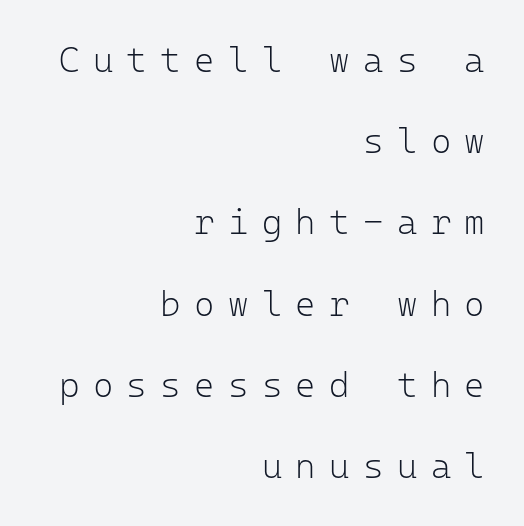
Q: Is the text bold? A: No.
Q: Is the text italic (slanted)? A: No, it is upright.
Q: Is the typeface a serif or a sans-serif typeface? A: Sans-serif.
Q: Is the text underlined? A: No.
Q: How is the paragraph aligned? A: Right-aligned.
Q: Is the spacing between letters normal or unusually wide? A: Unusually wide.
Q: Is the spacing between lines tight, normal or loose? A: Loose.
Q: Width (condensed, normal, or wide)? A: Normal.
Q: Stroke contrast? A: Low.
Q: x-height? A: Medium.
Q: Monospaced? A: Yes.
